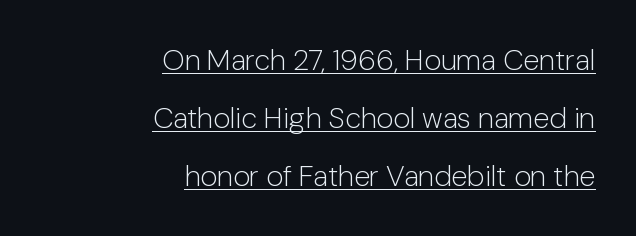
The image shows 29 px light sans-serif type, upright; set right-aligned, loose line spacing (2.0x), normal letter spacing, underlined; low stroke contrast and a medium x-height.
